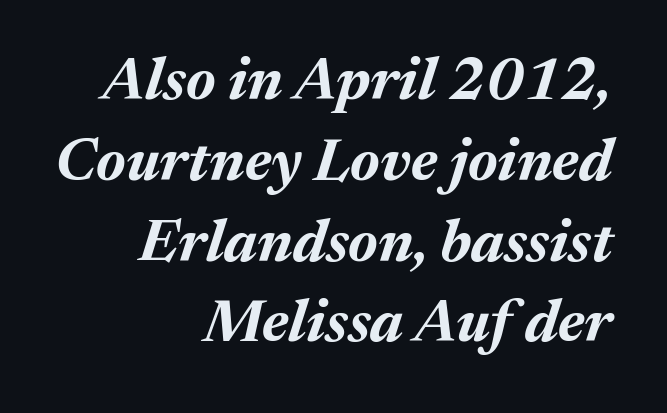
Q: Is the text bold? A: Yes.
Q: Is the text italic (slanted)? A: Yes, it leans right by about 17 degrees.
Q: Is the text underlined? A: No.
Q: How is the paragraph aligned? A: Right-aligned.
Q: Is the spacing between letters normal or unusually wide? A: Normal.
Q: Is the spacing between lines tight, normal or loose? A: Normal.
Q: Width (condensed, normal, or wide)? A: Normal.
Q: Stroke contrast? A: Medium.
Q: x-height? A: Medium.
Q: Monospaced? A: No.
